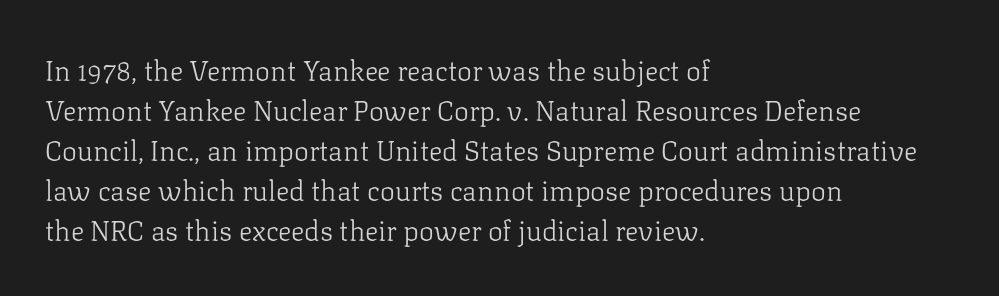
The type sits square on the baseline with zero lean. The area under the type is left untouched. You can tell from the footed stems that serif type was used. Interline gaps are of average width in this sample. Here the designer chose a conventional face with non-uniform glyph widths. No extra ink here — the face is not bold.
